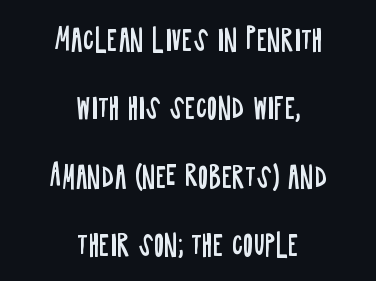
Q: Is the text bold? A: No.
Q: Is the text italic (slanted)? A: No, it is upright.
Q: Is the typeface a serif or a sans-serif typeface? A: Sans-serif.
Q: Is the text underlined? A: No.
Q: How is the paragraph aligned? A: Centered.
Q: Is the spacing between letters normal or unusually wide? A: Normal.
Q: Is the spacing between lines tight, normal or loose? A: Loose.
Q: Width (condensed, normal, or wide)? A: Condensed.
Q: Stroke contrast? A: Low.
Q: x-height? A: Large.
Q: Monospaced? A: No.
